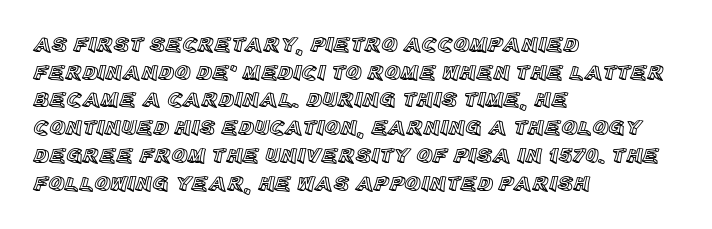
Q: Is the text italic (slanted)? A: Yes.
Q: Is the text underlined? A: No.
Q: How is the paragraph aligned? A: Left-aligned.
Q: Is the spacing between letters normal or unusually wide? A: Normal.
Q: Is the spacing between lines tight, normal or loose? A: Normal.
